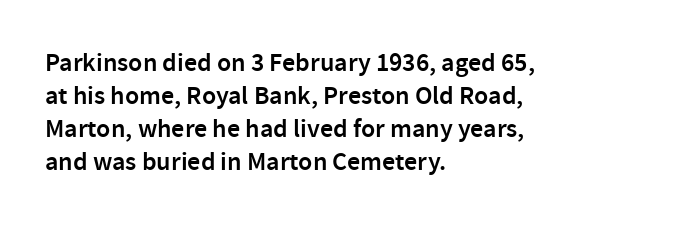
The image shows 26 px text type, upright; set left-aligned, normal line spacing (1.27x), normal letter spacing, not underlined.
